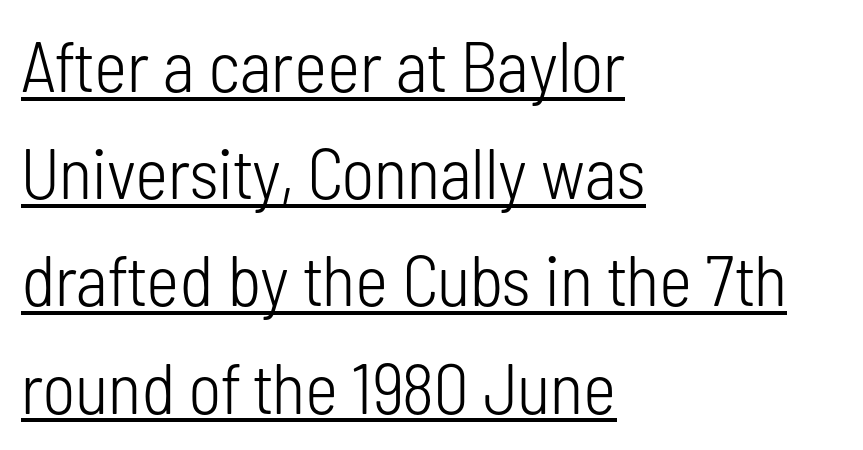
The passage shown is typed in a proportional face where columns would drift. Underlining? Definitely there. Leftover space on each line is placed entirely after the last word. The passage shown has conventional tracking throughout. Grotesque or geometric, the face here clearly has no serifs.
